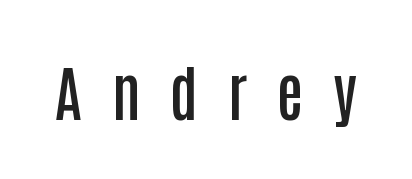
Q: Is the text bold? A: Semi-bold.
Q: Is the text italic (slanted)? A: No, it is upright.
Q: Is the typeface a serif or a sans-serif typeface? A: Sans-serif.
Q: Is the text underlined? A: No.
Q: Is the spacing between letters normal or unusually wide? A: Unusually wide.
Q: Width (condensed, normal, or wide)? A: Condensed.
Q: Stroke contrast? A: Low.
Q: x-height? A: Large.
Q: Monospaced? A: No.
